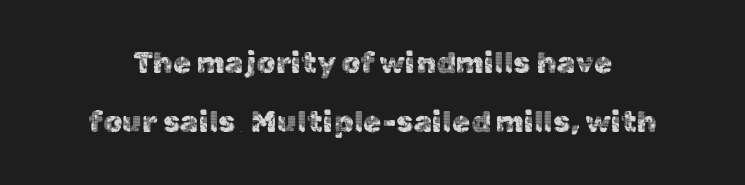
{"serif": "no", "italic": "no", "width": "normal", "x_height": "medium", "monospaced": "no", "underline": "no", "line_spacing": "loose", "line_spacing_ratio": 1.97, "letter_spacing": "normal", "letter_spacing_em": 0.0, "glyph_px": 30}
